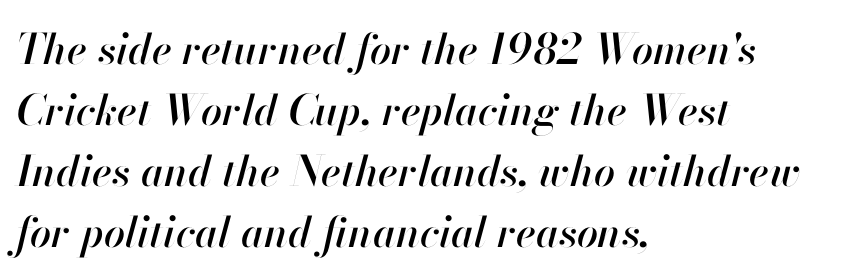
{"italic": "yes", "lean": "right", "slant_degrees": 13, "width": "normal", "stroke_contrast": "high", "x_height": "small", "monospaced": "no", "underline": "no", "align": "left", "line_spacing": "normal", "line_spacing_ratio": 1.45, "letter_spacing": "normal", "letter_spacing_em": 0.0, "glyph_px": 42}
